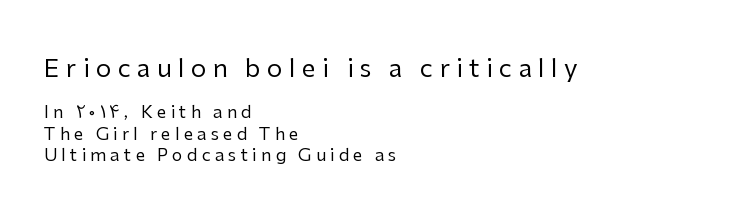
The face used here appears at its bigger size in the upper chunk. Is the block centered? No — it sits flush against the left margin. The typography opts for an upright posture over an oblique one. Stroke thickness stays within the range of a standard reading face or lighter.
